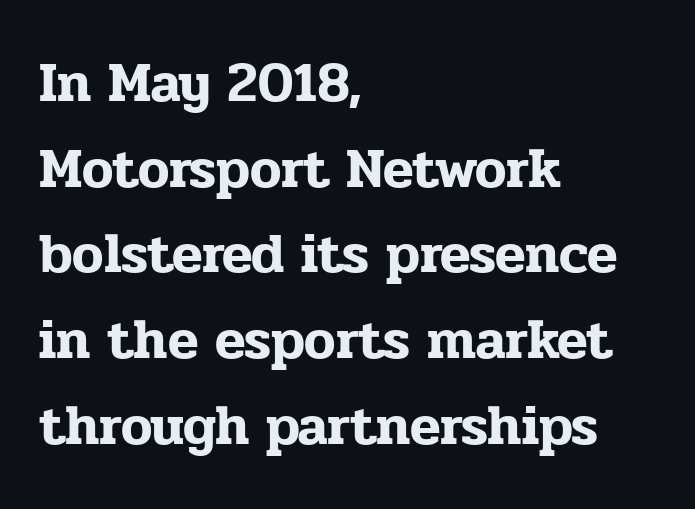
{"serif": "yes", "italic": "no", "width": "normal", "stroke_contrast": "low", "x_height": "medium", "monospaced": "no", "underline": "no", "align": "left", "line_spacing": "normal", "line_spacing_ratio": 1.53, "letter_spacing": "normal", "letter_spacing_em": 0.0, "glyph_px": 56}
